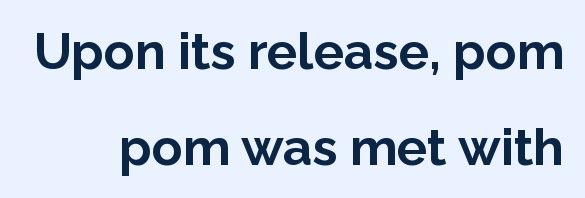
Typographically, this falls in the sans-serif category. The letters advance in unequal steps, a hallmark of proportional type. Style check: upright. Does the weight exceed regular? Yes, all the way to bold. The specimen omits any rule beneath the text block's lines. There is no visible air inserted between adjacent glyphs.
